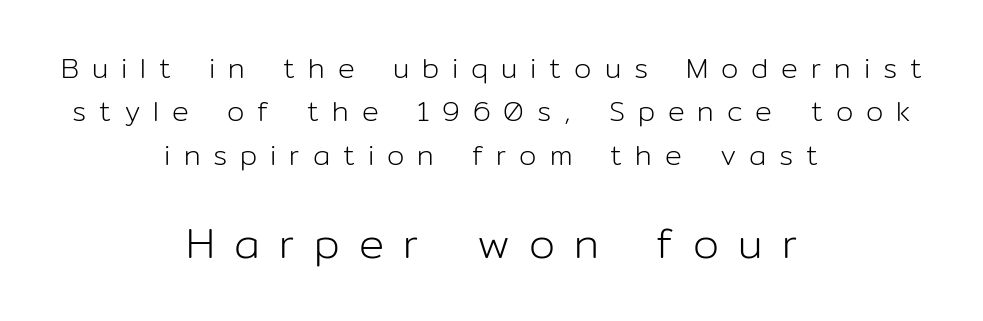
{"serif": "no", "italic": "no", "bold": "no", "weight": "light", "width": "normal", "stroke_contrast": "low", "x_height": "medium", "monospaced": "no", "underline": "no", "align": "center", "line_spacing": "normal", "line_spacing_ratio": 1.55, "letter_spacing": "wide", "letter_spacing_em": 0.46, "larger_block": "second", "size_ratio": 1.5, "glyph_px": 42}
